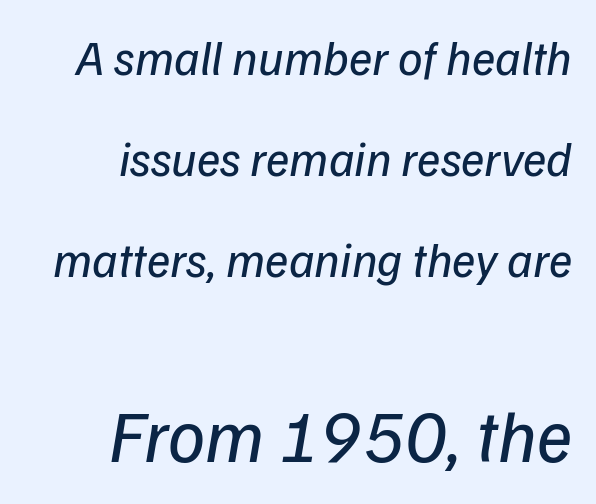
The second block has been scaled up relative to the first. Quick note: italic. These lines stack with their right ends in a neat column. Is the stroke heavy? The answer is a plain regular-or-lighter.
